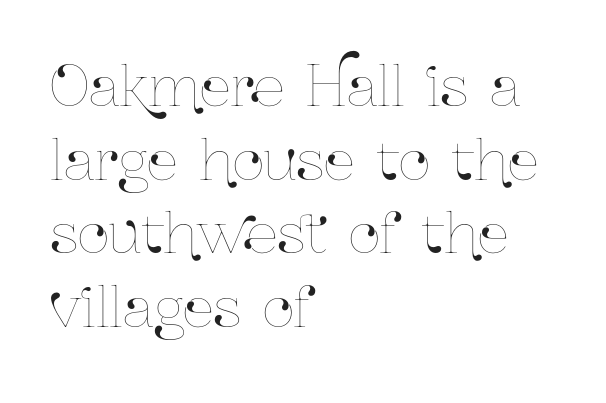
The image shows 55 px condensed type, upright; set left-aligned, normal line spacing (1.34x), normal letter spacing, not underlined; low stroke contrast and a medium x-height.
